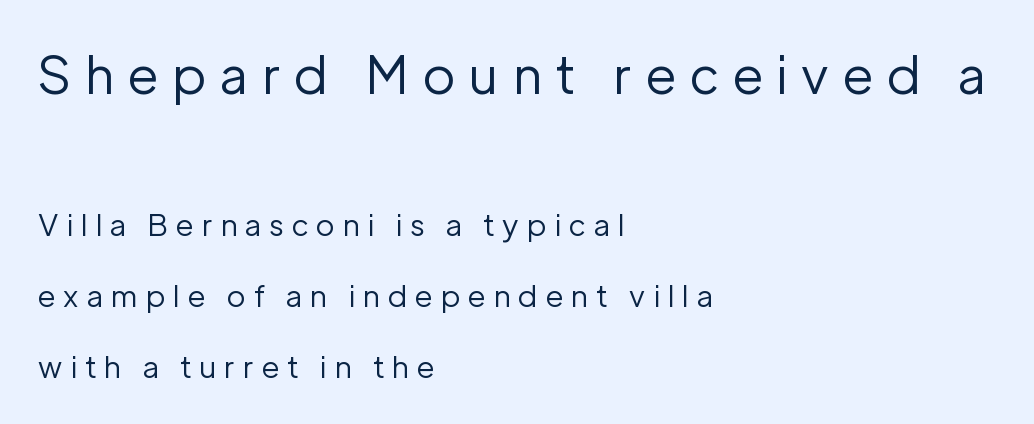
{"serif": "no", "italic": "no", "bold": "no", "weight": "regular", "width": "normal", "stroke_contrast": "low", "x_height": "medium", "monospaced": "no", "underline": "no", "align": "left", "line_spacing": "loose", "line_spacing_ratio": 2.37, "letter_spacing": "wide", "letter_spacing_em": 0.28, "larger_block": "first", "size_ratio": 1.73, "glyph_px": 52}
